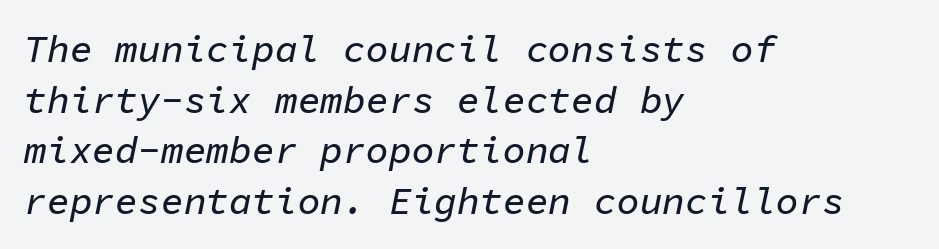
{"italic": "yes", "lean": "right", "slant_degrees": 11, "width": "normal", "stroke_contrast": "low", "x_height": "medium", "monospaced": "yes", "underline": "no", "align": "left", "line_spacing": "normal", "line_spacing_ratio": 1.33, "letter_spacing": "normal", "letter_spacing_em": 0.0, "glyph_px": 38}
